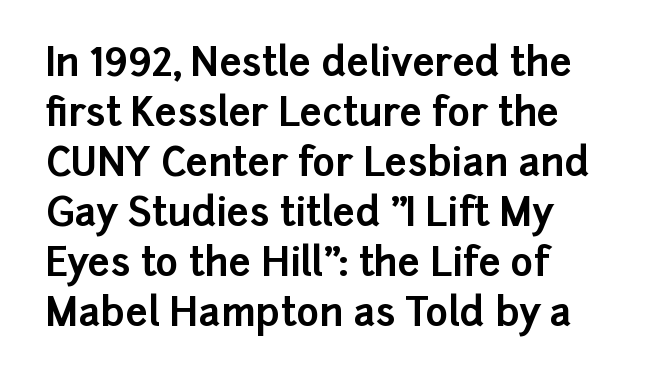
Q: Is the text bold? A: Yes.
Q: Is the text italic (slanted)? A: No, it is upright.
Q: Is the typeface a serif or a sans-serif typeface? A: Sans-serif.
Q: Is the text underlined? A: No.
Q: Is the spacing between letters normal or unusually wide? A: Normal.
Q: Is the spacing between lines tight, normal or loose? A: Normal.
Q: Width (condensed, normal, or wide)? A: Normal.
Q: Stroke contrast? A: Low.
Q: x-height? A: Medium.
Q: Monospaced? A: No.
